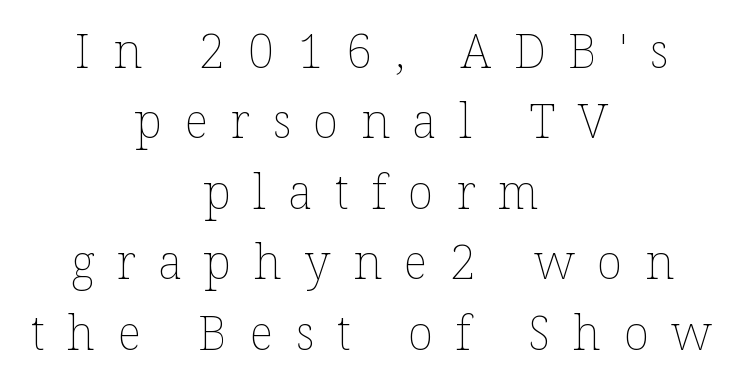
The image shows 47 px thin type, upright; set centered, normal line spacing (1.5x), unusually wide letter spacing (+0.48 em), not underlined; low stroke contrast and a medium x-height.
